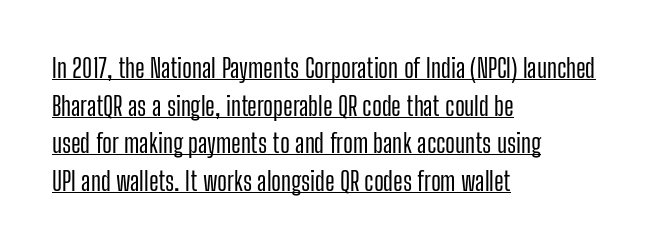
{"italic": "no", "underline": "yes", "align": "left", "line_spacing": "normal", "line_spacing_ratio": 1.45, "letter_spacing": "normal", "letter_spacing_em": 0.0, "glyph_px": 26}
